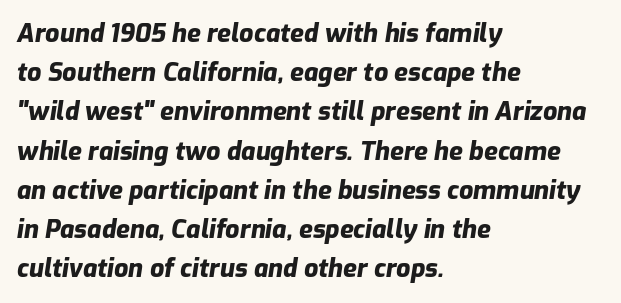
Q: Is the text bold? A: Yes.
Q: Is the text italic (slanted)? A: Yes, it leans right by about 9 degrees.
Q: Is the text underlined? A: No.
Q: How is the paragraph aligned? A: Left-aligned.
Q: Is the spacing between letters normal or unusually wide? A: Normal.
Q: Is the spacing between lines tight, normal or loose? A: Normal.
